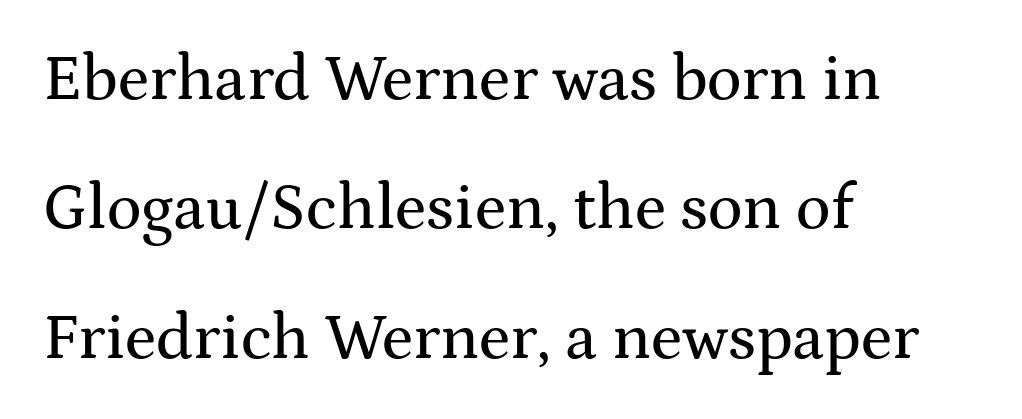
Here the designer chose a conventional face with non-uniform glyph widths. Unlike a clean sans, this face finishes its strokes with serifs. Students, note that the glyphs here touch the page at normal intervals. The lettering holds an erect, upright posture throughout. Each new line begins a long way beneath the previous one. Anything drawn beneath the words? Only blank space.
